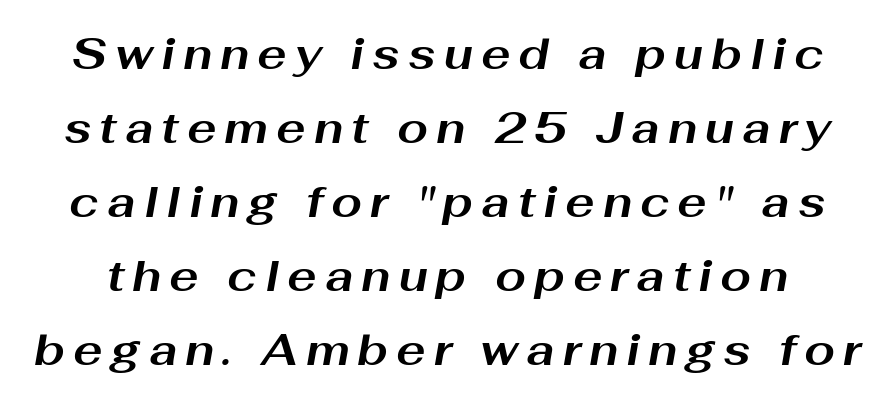
On the weight axis this lands at bold, roughly 700. Vertically, the passage feels balanced, rows spaced as you'd expect. Proportional: the letters do not fall into vertical columns. Words float on clear page, feet unadorned.
